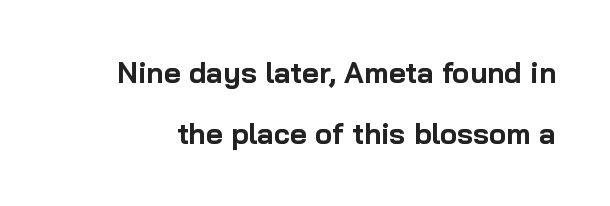
{"serif": "no", "italic": "no", "bold": "yes", "weight": "bold", "width": "normal", "stroke_contrast": "low", "x_height": "medium", "monospaced": "no", "underline": "no", "line_spacing": "loose", "line_spacing_ratio": 2.1, "letter_spacing": "normal", "letter_spacing_em": 0.0, "glyph_px": 29}
